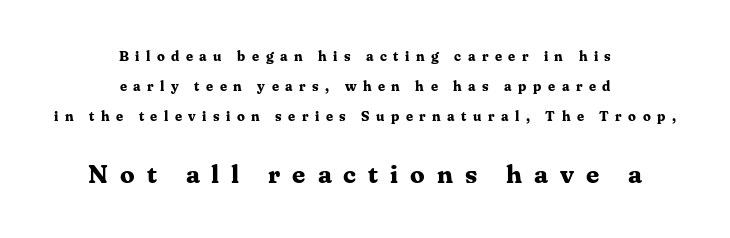
These lines carry a lot of weight — the face is fully bold. Vertically, the passage feels expansive, rows floating well apart. Size contrast runs from small at the top to large at the bottom. When letters stand straight like this, we call the style roman or upright. Each word looks stretched out because of the extra space between its letters.
